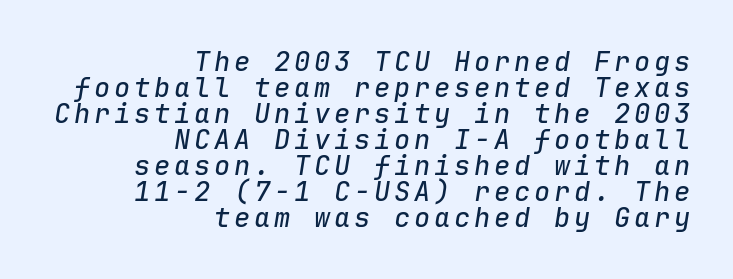
The image shows 27 px text type, italic (leaning right); set right-aligned, tight line spacing (0.96x), not underlined.
